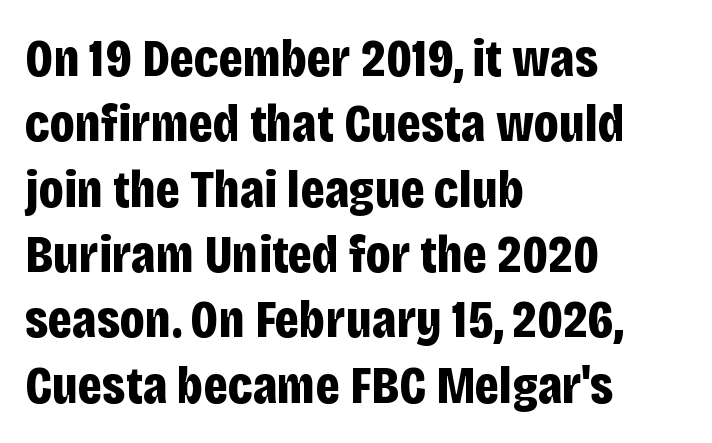
The image shows 54 px bold, condensed sans-serif type, upright; set left-aligned, line spacing 1.21x, normal letter spacing, not underlined; low stroke contrast and a large x-height.
